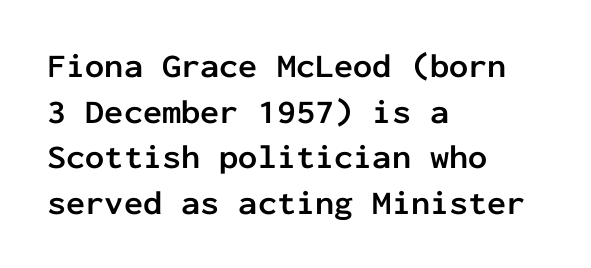
Q: Is the text bold? A: Yes.
Q: Is the text italic (slanted)? A: No, it is upright.
Q: Is the typeface a serif or a sans-serif typeface? A: Sans-serif.
Q: Is the text underlined? A: No.
Q: How is the paragraph aligned? A: Left-aligned.
Q: Is the spacing between letters normal or unusually wide? A: Normal.
Q: Is the spacing between lines tight, normal or loose? A: Normal.
Q: Width (condensed, normal, or wide)? A: Normal.
Q: Stroke contrast? A: Low.
Q: x-height? A: Medium.
Q: Monospaced? A: Yes.
